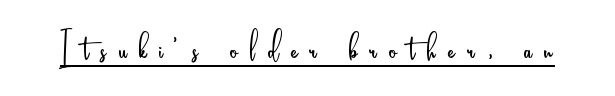
Think of a printed novel: that variable character pitch is what you see here. The type is letterspaced generously, with wide tracking. Quick note: underline on.
